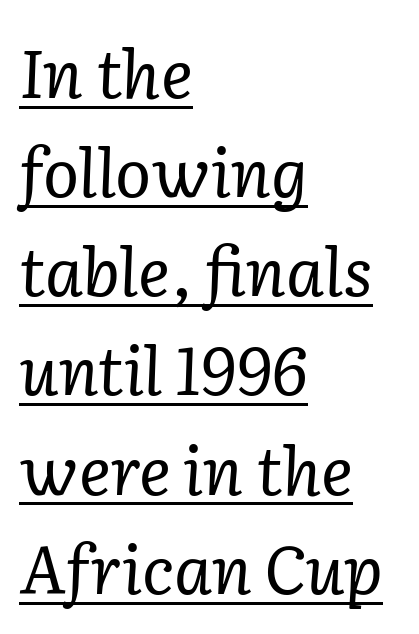
The strokes carry an ordinary text weight at most. Glance below the letters and you will spot a drawn line. The passage shown leans; its letterforms are oblique. The face used here is rendered with its standard letterfit.
